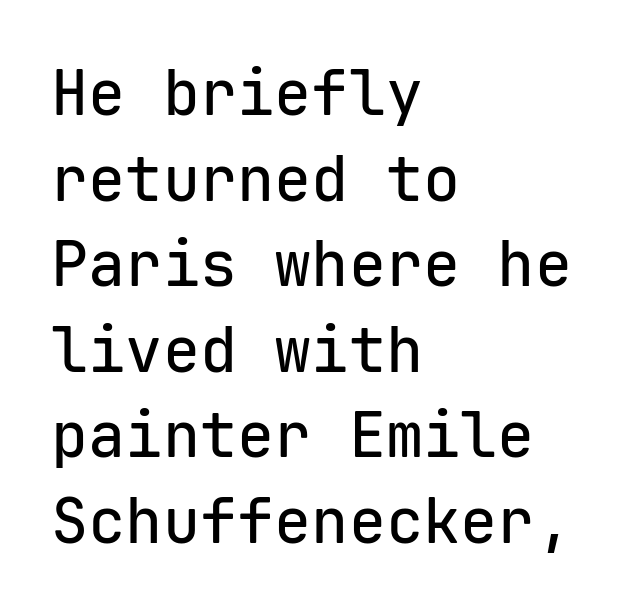
{"serif": "no", "italic": "no", "width": "normal", "stroke_contrast": "low", "x_height": "medium", "monospaced": "yes", "underline": "no", "align": "left", "line_spacing": "normal", "line_spacing_ratio": 1.38, "letter_spacing": "normal", "letter_spacing_em": 0.0, "glyph_px": 62}
